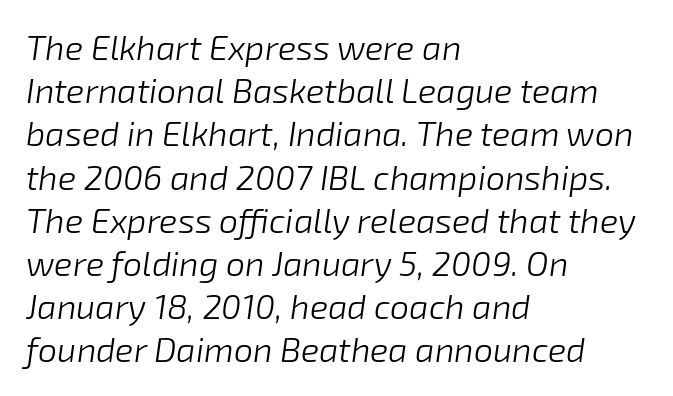
Q: Is the text bold? A: No.
Q: Is the text italic (slanted)? A: Yes, it leans right by about 8 degrees.
Q: Is the text underlined? A: No.
Q: How is the paragraph aligned? A: Left-aligned.
Q: Is the spacing between letters normal or unusually wide? A: Normal.
Q: Is the spacing between lines tight, normal or loose? A: Normal.
Q: Width (condensed, normal, or wide)? A: Normal.
Q: Stroke contrast? A: Low.
Q: x-height? A: Medium.
Q: Monospaced? A: No.
